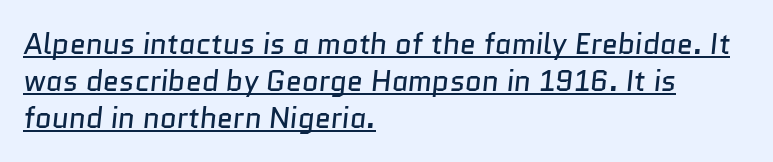
The image shows 29 px regular-weight sans-serif type; set left-aligned, normal line spacing (1.27x), normal letter spacing, underlined; low stroke contrast and a medium x-height.
